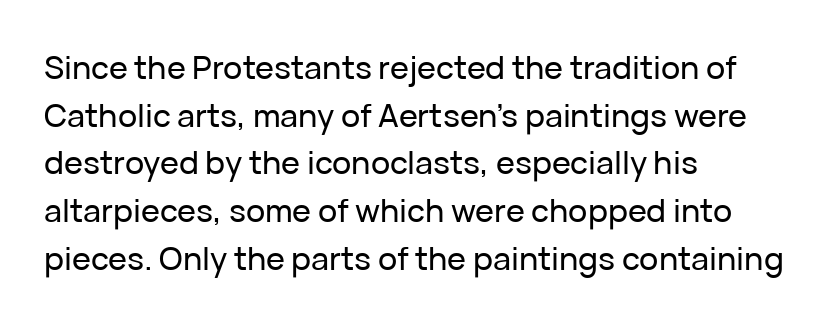
Q: Is the text italic (slanted)? A: No, it is upright.
Q: Is the typeface a serif or a sans-serif typeface? A: Sans-serif.
Q: Is the text underlined? A: No.
Q: How is the paragraph aligned? A: Left-aligned.
Q: Is the spacing between letters normal or unusually wide? A: Normal.
Q: Is the spacing between lines tight, normal or loose? A: Normal.
Q: Width (condensed, normal, or wide)? A: Normal.
Q: Stroke contrast? A: Low.
Q: x-height? A: Medium.
Q: Monospaced? A: No.
